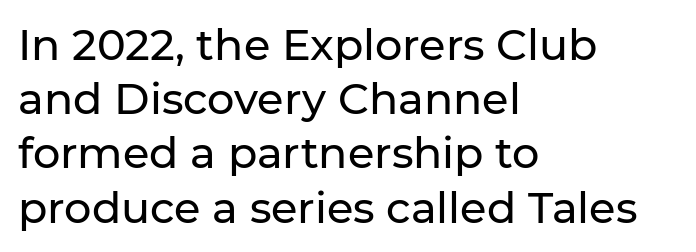
Q: Is the text italic (slanted)? A: No, it is upright.
Q: Is the typeface a serif or a sans-serif typeface? A: Sans-serif.
Q: Is the text underlined? A: No.
Q: How is the paragraph aligned? A: Left-aligned.
Q: Is the spacing between letters normal or unusually wide? A: Normal.
Q: Is the spacing between lines tight, normal or loose? A: Normal.
Q: Width (condensed, normal, or wide)? A: Normal.
Q: Stroke contrast? A: Low.
Q: x-height? A: Medium.
Q: Monospaced? A: No.
